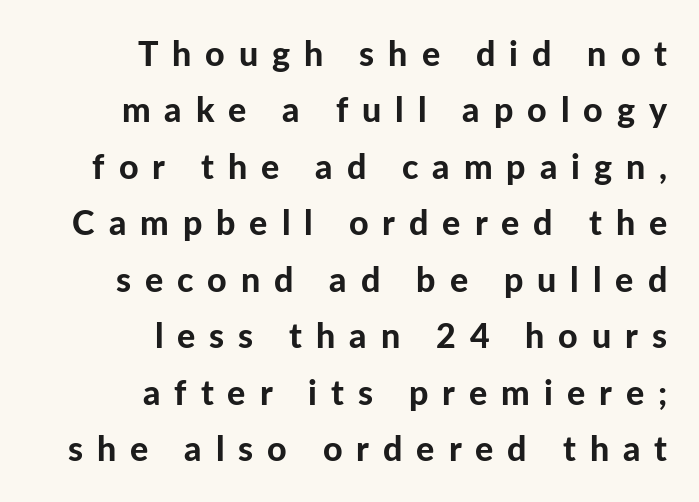
{"serif": "no", "italic": "no", "bold": "yes", "weight": "bold", "width": "normal", "stroke_contrast": "low", "x_height": "medium", "monospaced": "no", "underline": "no", "align": "right", "line_spacing": "normal", "line_spacing_ratio": 1.66, "letter_spacing": "wide", "letter_spacing_em": 0.41, "glyph_px": 34}
